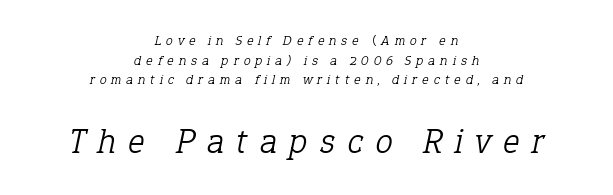
{"serif": "yes", "italic": "yes", "lean": "right", "slant_degrees": 12, "bold": "no", "weight": "light", "width": "normal", "stroke_contrast": "low", "x_height": "medium", "monospaced": "no", "underline": "no", "align": "center", "line_spacing": "normal", "line_spacing_ratio": 1.4, "letter_spacing": "wide", "letter_spacing_em": 0.35, "larger_block": "second", "size_ratio": 2.5, "glyph_px": 35}
